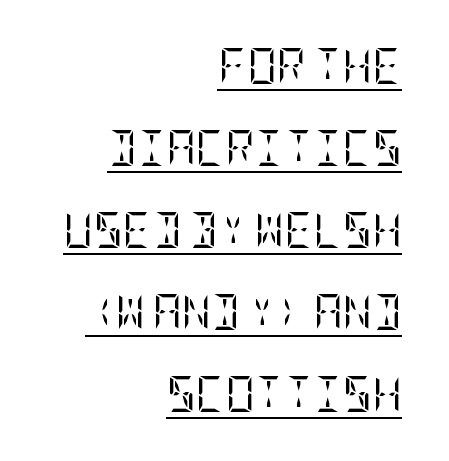
Q: Is the text bold? A: No.
Q: Is the text italic (slanted)? A: No, it is upright.
Q: Is the typeface a serif or a sans-serif typeface? A: Serif.
Q: Is the text underlined? A: Yes.
Q: How is the paragraph aligned? A: Right-aligned.
Q: Is the spacing between letters normal or unusually wide? A: Normal.
Q: Is the spacing between lines tight, normal or loose? A: Loose.
Q: Width (condensed, normal, or wide)? A: Condensed.
Q: Stroke contrast? A: Low.
Q: x-height? A: Large.
